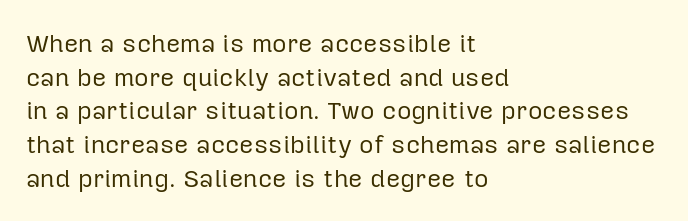
Honestly, there is no underline to notice here at all. When letters stand straight like this, we call the style roman or upright. The passage shown stacks its lines at a standard gap. Horizontal alignment here is leftward, the default for most running prose. Ink coverage per letter is moderate at most.
